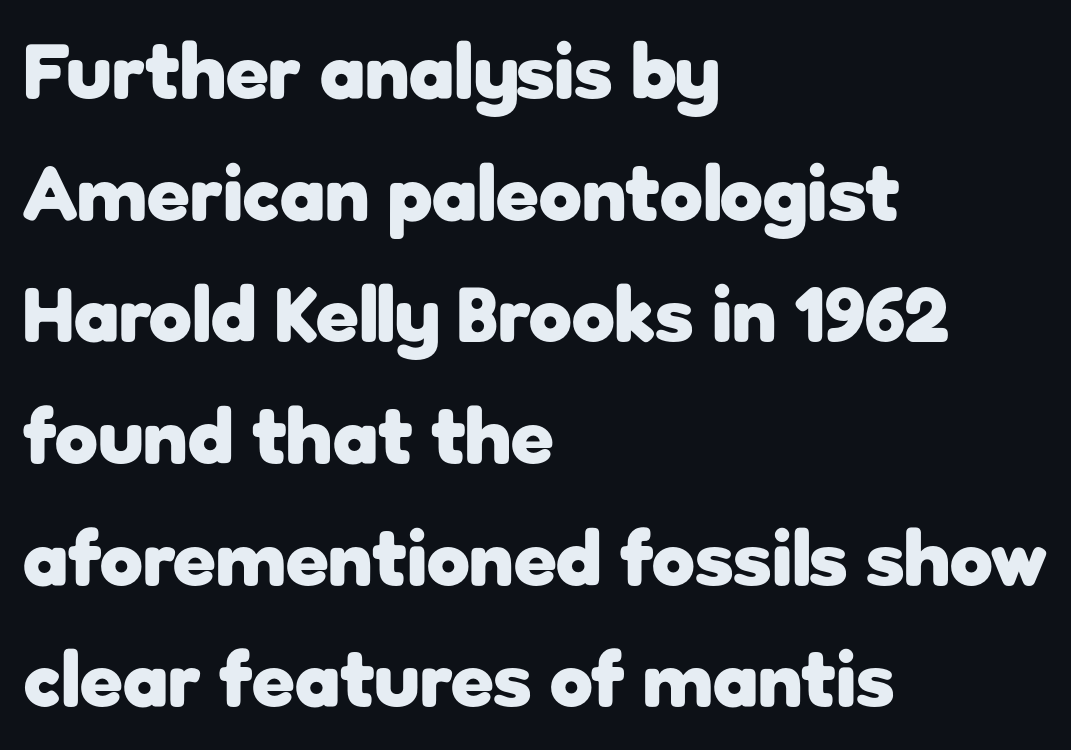
The image shows 78 px heavy sans-serif type, upright; set left-aligned, normal line spacing (1.56x), normal letter spacing, not underlined; low stroke contrast and a medium x-height.
